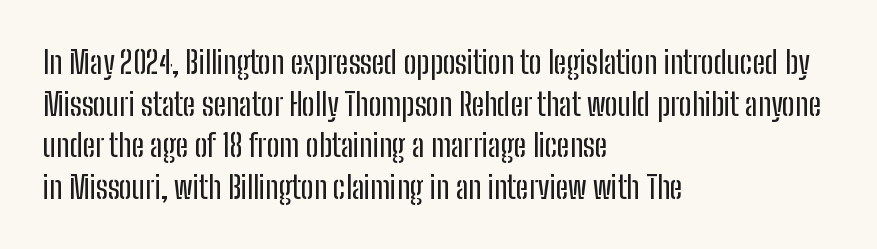
The image shows 31 px condensed sans-serif type, upright; set left-aligned, normal line spacing (1.34x), normal letter spacing, not underlined; low stroke contrast and a medium x-height.
